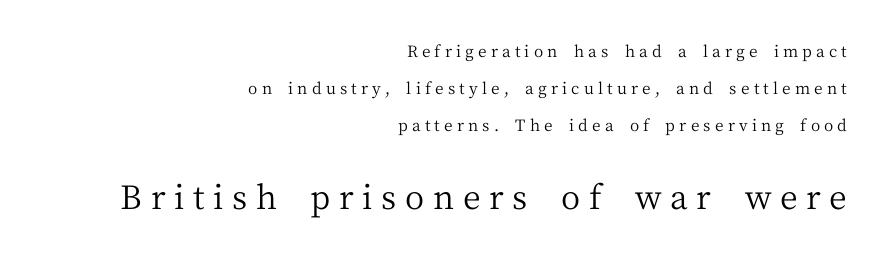
The image shows 33 px regular-weight serif type, upright; set right-aligned, loose line spacing (2.31x), unusually wide letter spacing (+0.26 em), not underlined; the second (bottom) block is 2.06x larger; medium stroke contrast and a medium x-height.
